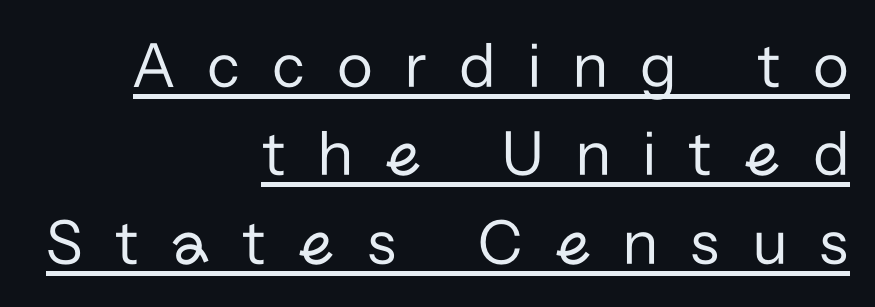
{"serif": "no", "italic": "no", "bold": "no", "weight": "regular", "width": "normal", "stroke_contrast": "low", "x_height": "medium", "monospaced": "no", "underline": "yes", "align": "right", "line_spacing": "normal", "line_spacing_ratio": 1.34, "letter_spacing": "wide", "letter_spacing_em": 0.49, "glyph_px": 66}
